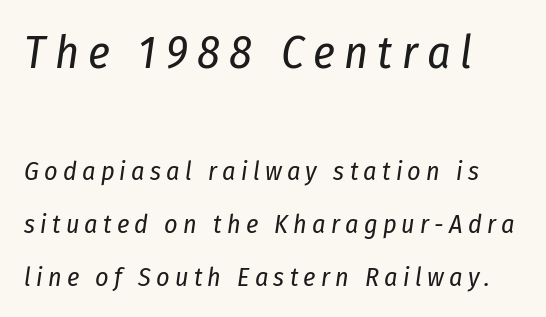
Q: Is the text bold? A: No.
Q: Is the text italic (slanted)? A: Yes, it leans right by about 8 degrees.
Q: Is the text underlined? A: No.
Q: How is the paragraph aligned? A: Left-aligned.
Q: Is the spacing between letters normal or unusually wide? A: Unusually wide.
Q: Is the spacing between lines tight, normal or loose? A: Loose.
Q: Which block of text is set in a larger size, the first (top) or the second (bottom)? A: The first (top) one.
Q: Width (condensed, normal, or wide)? A: Condensed.
Q: Stroke contrast? A: Low.
Q: x-height? A: Medium.
Q: Monospaced? A: No.
